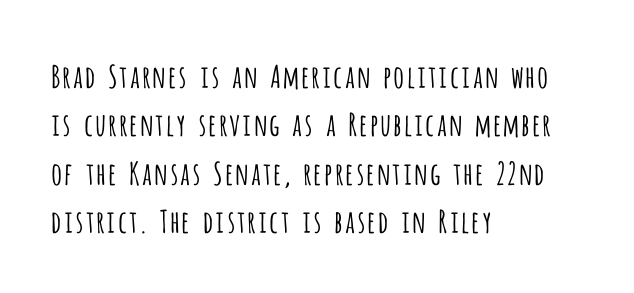
The image shows 31 px light, condensed sans-serif type, upright; set left-aligned, normal line spacing (1.56x), normal letter spacing, not underlined; low stroke contrast and a large x-height.
